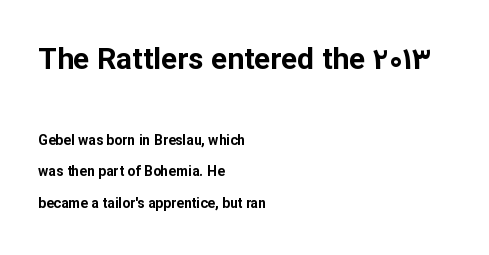
Q: Is the text bold? A: Yes.
Q: Is the text italic (slanted)? A: No, it is upright.
Q: Is the typeface a serif or a sans-serif typeface? A: Sans-serif.
Q: Is the text underlined? A: No.
Q: How is the paragraph aligned? A: Left-aligned.
Q: Is the spacing between letters normal or unusually wide? A: Normal.
Q: Is the spacing between lines tight, normal or loose? A: Loose.
Q: Which block of text is set in a larger size, the first (top) or the second (bottom)? A: The first (top) one.
Q: Width (condensed, normal, or wide)? A: Normal.
Q: Stroke contrast? A: Low.
Q: x-height? A: Medium.
Q: Monospaced? A: No.
